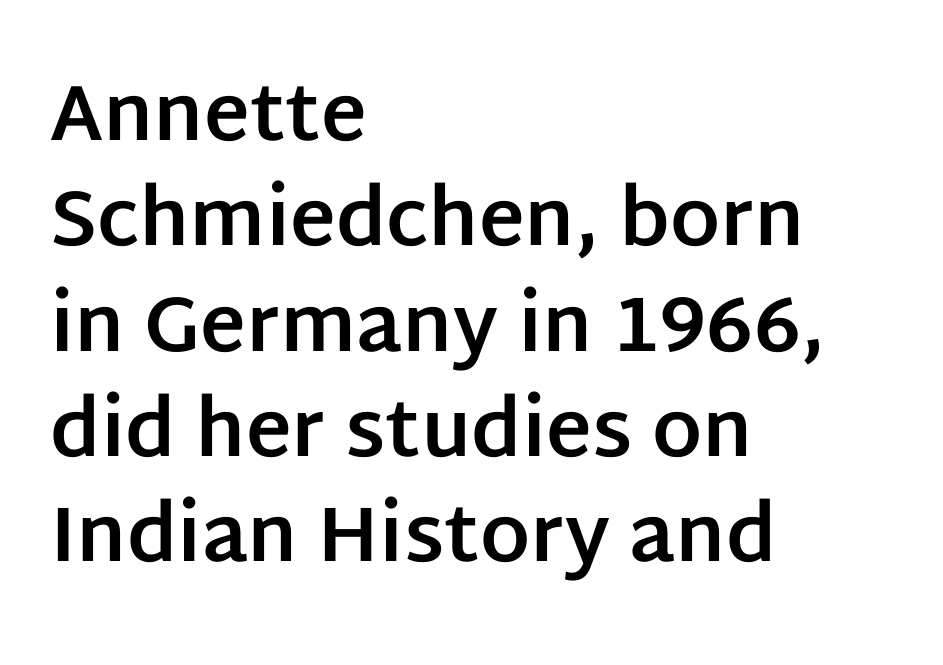
This is the regular roman posture of the typeface. Where is the straight margin? On the left. In terms of letterform style, serifs are entirely absent. Does extra space separate the letters? No, they use regular spacing. Note the varied advance widths — an 'i' is clearly narrower than an 'm'.
